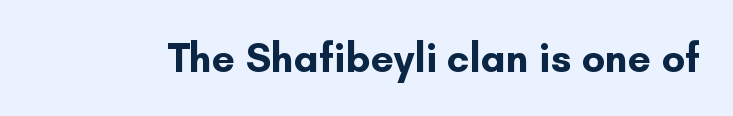
The image shows 41 px bold sans-serif type, upright; set normal letter spacing, not underlined; low stroke contrast and a small x-height.
